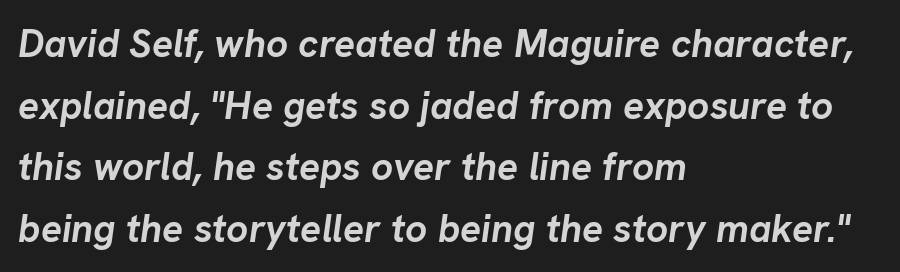
{"italic": "yes", "lean": "right", "slant_degrees": 8, "bold": "yes", "weight": "semibold", "width": "normal", "stroke_contrast": "low", "x_height": "medium", "monospaced": "no", "underline": "no", "align": "left", "line_spacing": "normal", "line_spacing_ratio": 1.58, "letter_spacing": "normal", "letter_spacing_em": 0.0, "glyph_px": 39}
